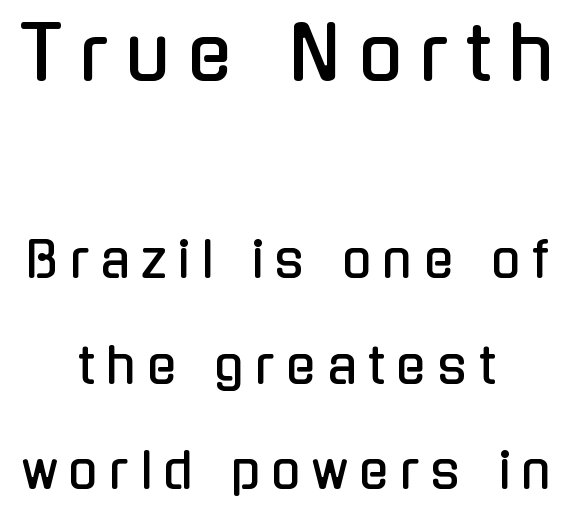
{"serif": "no", "italic": "no", "width": "condensed", "stroke_contrast": "low", "x_height": "medium", "monospaced": "no", "underline": "no", "align": "center", "line_spacing": "loose", "line_spacing_ratio": 2.15, "letter_spacing": "wide", "letter_spacing_em": 0.23, "larger_block": "first", "size_ratio": 1.51, "glyph_px": 74}
